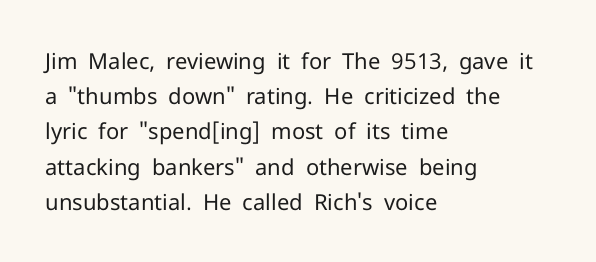
{"italic": "no", "bold": "no", "underline": "no", "align": "left", "line_spacing": "normal", "line_spacing_ratio": 1.6, "letter_spacing": "normal", "letter_spacing_em": 0.0, "glyph_px": 22}
